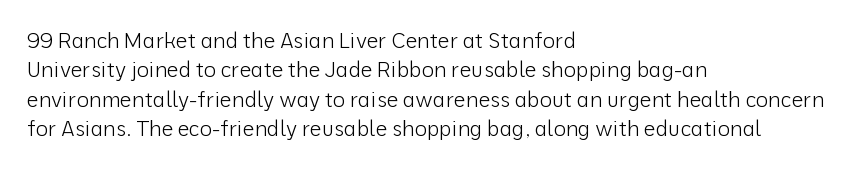
Q: Is the text bold? A: No.
Q: Is the text italic (slanted)? A: No, it is upright.
Q: Is the text underlined? A: No.
Q: How is the paragraph aligned? A: Left-aligned.
Q: Is the spacing between letters normal or unusually wide? A: Normal.
Q: Is the spacing between lines tight, normal or loose? A: Normal.
